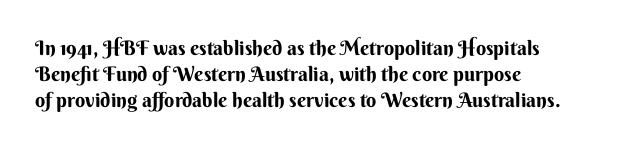
The image shows 20 px bold type, upright; set left-aligned, normal line spacing (1.31x), normal letter spacing, not underlined.
